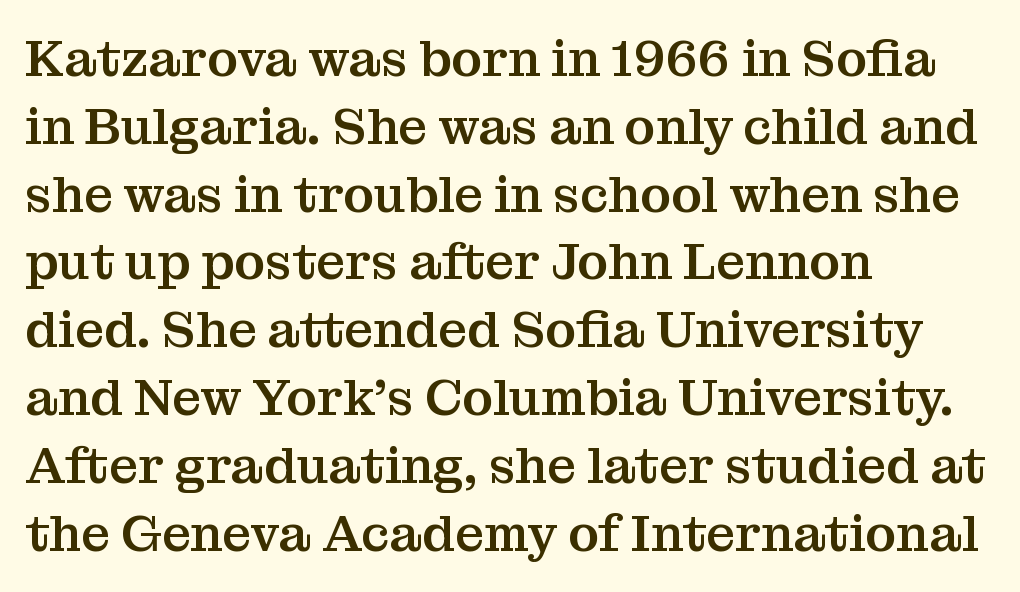
{"serif": "yes", "italic": "no", "width": "normal", "stroke_contrast": "medium", "x_height": "medium", "monospaced": "no", "underline": "no", "align": "left", "line_spacing": "normal", "line_spacing_ratio": 1.33, "letter_spacing": "normal", "letter_spacing_em": 0.0, "glyph_px": 51}
